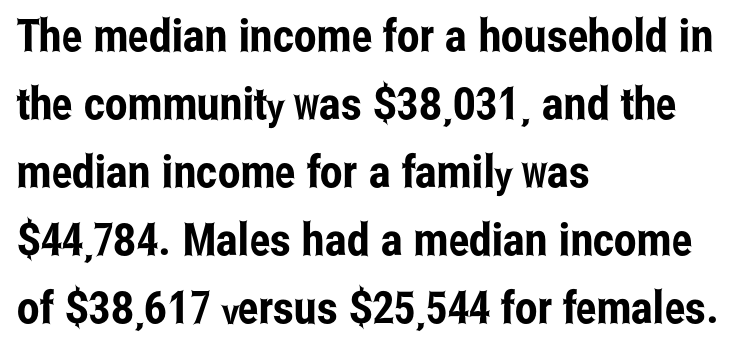
Q: Is the text italic (slanted)? A: No, it is upright.
Q: Is the typeface a serif or a sans-serif typeface? A: Sans-serif.
Q: Is the text underlined? A: No.
Q: How is the paragraph aligned? A: Left-aligned.
Q: Is the spacing between letters normal or unusually wide? A: Normal.
Q: Is the spacing between lines tight, normal or loose? A: Normal.
Q: Width (condensed, normal, or wide)? A: Condensed.
Q: Stroke contrast? A: Low.
Q: x-height? A: Medium.
Q: Monospaced? A: No.
